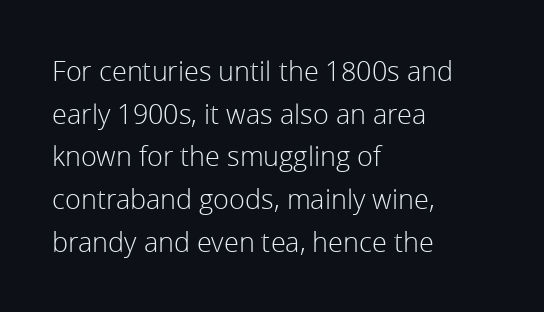
{"italic": "no", "bold": "no", "underline": "no", "align": "left", "line_spacing": "normal", "line_spacing_ratio": 1.58, "letter_spacing": "normal", "letter_spacing_em": 0.0, "glyph_px": 27}
